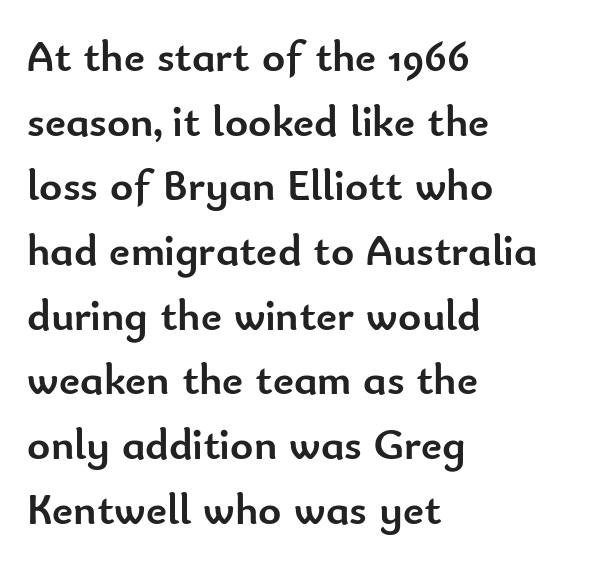
The image shows 44 px semibold sans-serif type, upright; set left-aligned, normal line spacing (1.47x), normal letter spacing, not underlined; low stroke contrast and a small x-height.
